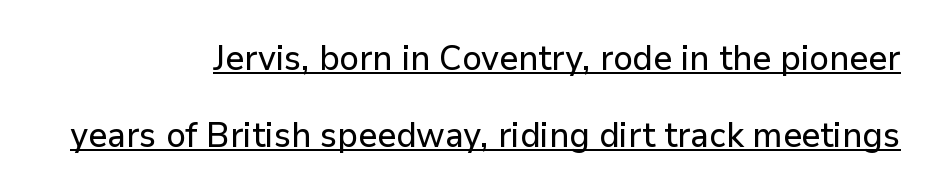
Is this a fixed-width face? No — the glyphs have proportional, varying widths. Unlike italic type, these characters show no tilt at all. In designer terms, the underline attribute is active on this setting. Examine the stroke ends and you'll find no serifs. Regarding leading, the lines here are spaced well apart.
